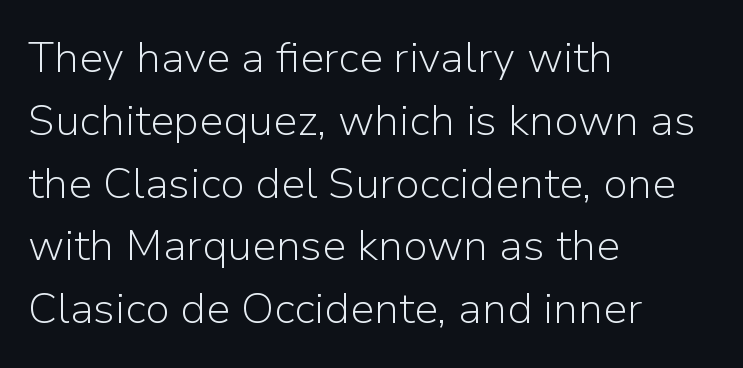
Bold? No — there's no thickening of the strokes. No italicization has been applied; the sample stays upright. Beneath every word, the page is bare. The designer went with a sans here, leaving each stem footless. Tracking here is standard; glyphs follow each other at the usual distance. The paragraph has a hard left edge and a soft right edge.
